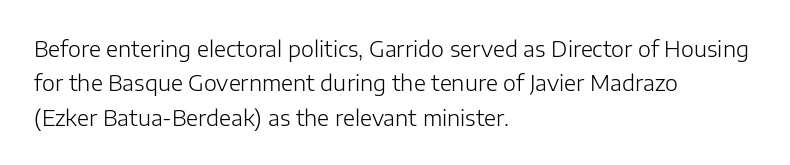
Q: Is the text bold? A: No.
Q: Is the text italic (slanted)? A: No, it is upright.
Q: Is the text underlined? A: No.
Q: How is the paragraph aligned? A: Left-aligned.
Q: Is the spacing between letters normal or unusually wide? A: Normal.
Q: Is the spacing between lines tight, normal or loose? A: Normal.
